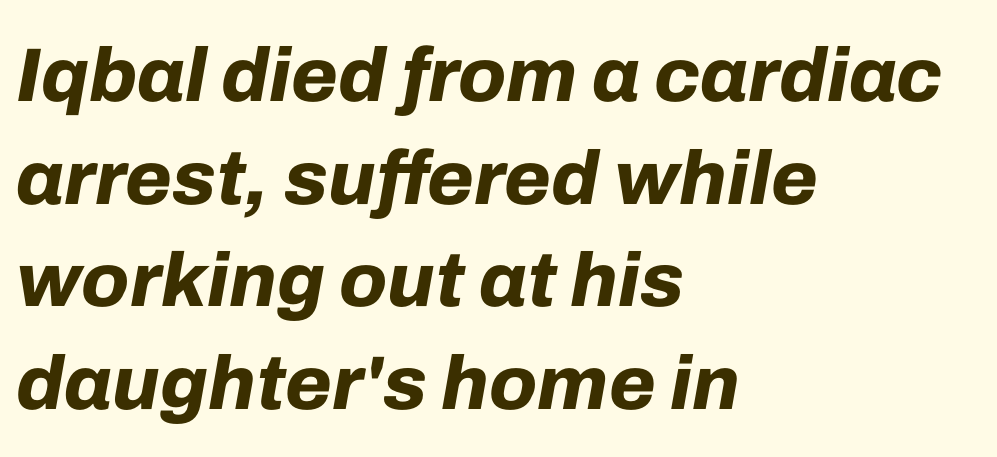
Does the leading feel generous? No, just average. Notice how the passage keeps a crisp vertical edge on the left only. Beneath every word, the page is bare. Note the varied advance widths — an 'i' is clearly narrower than an 'm'.
